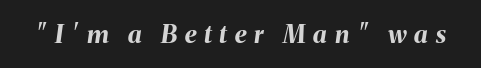
What weight is shown? A full bold with thick strokes. Quick note: underline off. The axis of the letterforms is tilted away from vertical. The horizontal fit of the characters is loose and conspicuously gappy.
